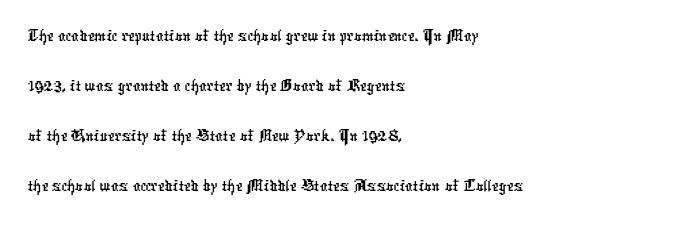
{"serif": "no", "width": "condensed", "stroke_contrast": "low", "x_height": "medium", "monospaced": "no", "underline": "no", "align": "left", "line_spacing": "normal", "line_spacing_ratio": 1.32, "letter_spacing": "normal", "letter_spacing_em": 0.0, "glyph_px": 38}
